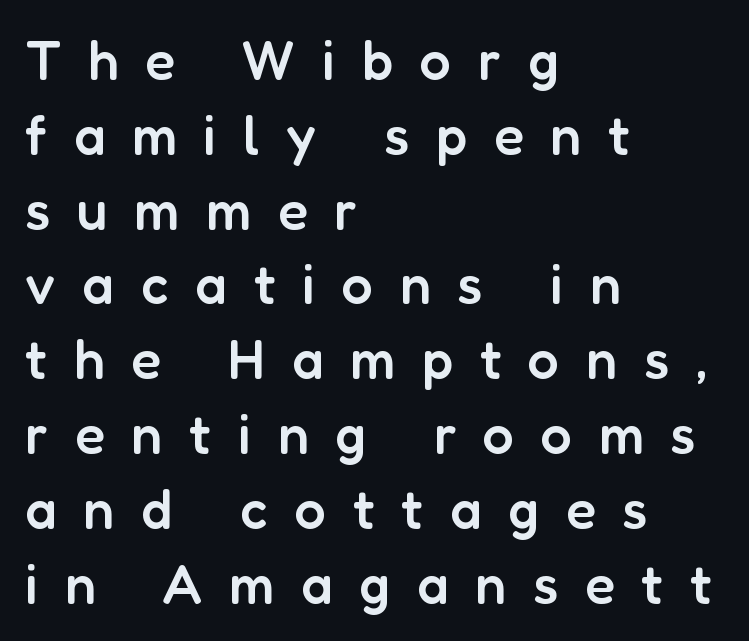
Words float on clear page, feet unadorned. Do the characters align in a grid? No, the font is proportional. Does the leading feel generous? No, just average. Emphasis by weight is partial: semibold. Short and long lines alike share a common starting point at left. The font's upright variant was chosen for this text.
